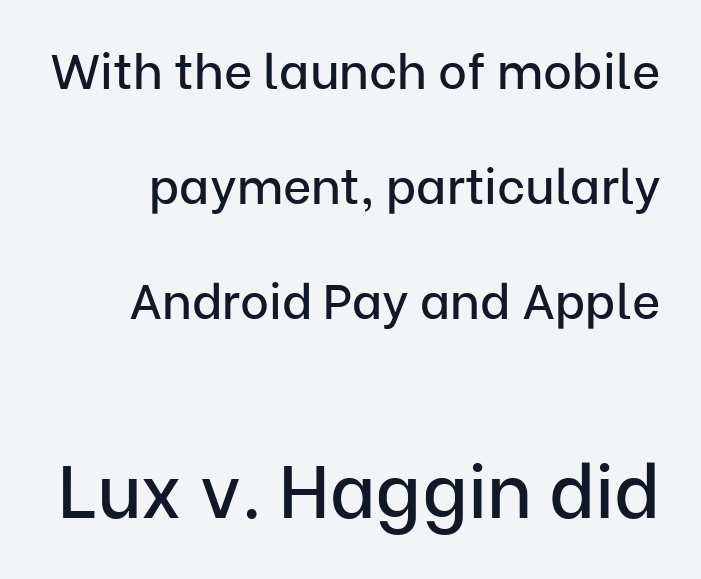
Words float on clear page, feet unadorned. The passage shown stacks its lines with a broad gap. The type family on display is of the sans-serif kind. The face used here is proportionally spaced, like ordinary book or web type. Posture: upright roman.
